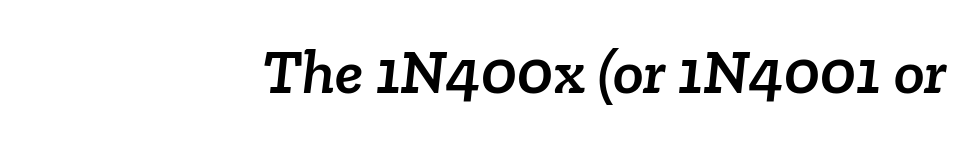
The image shows 64 px serif type; set right-aligned, normal letter spacing, not underlined; low stroke contrast and a medium x-height.
